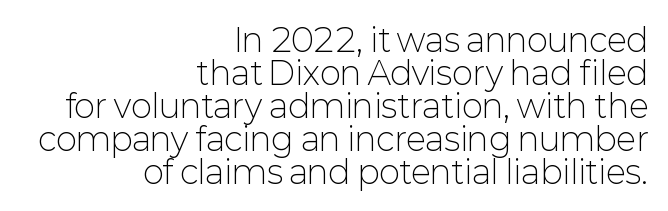
The tracking reads as untouched default to a designer's eye. Underlining? Definitely not there. The rendering uses a small line-height, squeezing the rows. Horizontal alignment here is rightward, an uncommon choice for prose. Caption: face not bold, strokes unweighted.
